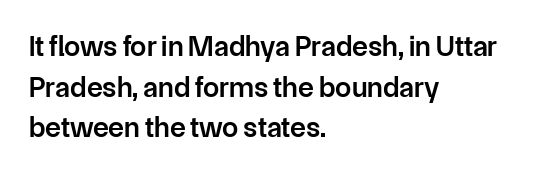
Q: Is the text bold? A: Semi-bold.
Q: Is the text italic (slanted)? A: No, it is upright.
Q: Is the typeface a serif or a sans-serif typeface? A: Sans-serif.
Q: Is the text underlined? A: No.
Q: How is the paragraph aligned? A: Left-aligned.
Q: Is the spacing between letters normal or unusually wide? A: Normal.
Q: Is the spacing between lines tight, normal or loose? A: Normal.
Q: Width (condensed, normal, or wide)? A: Normal.
Q: Stroke contrast? A: Low.
Q: x-height? A: Medium.
Q: Monospaced? A: No.
